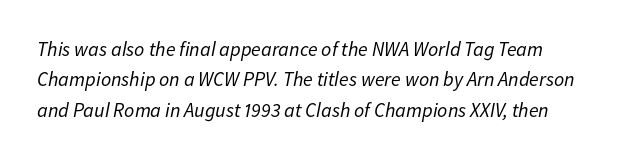
The image shows 20 px text type, italic (leaning right); set normal line spacing (1.52x), normal letter spacing, not underlined.
